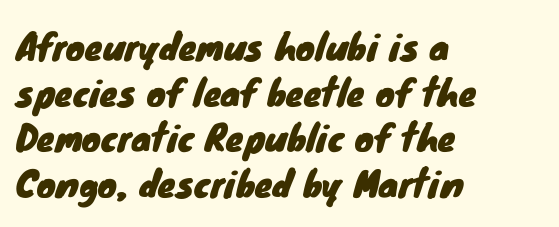
{"serif": "no", "width": "normal", "stroke_contrast": "low", "x_height": "small", "monospaced": "no", "underline": "no", "align": "left", "line_spacing": "normal", "line_spacing_ratio": 1.27, "letter_spacing": "normal", "letter_spacing_em": 0.0, "glyph_px": 36}
